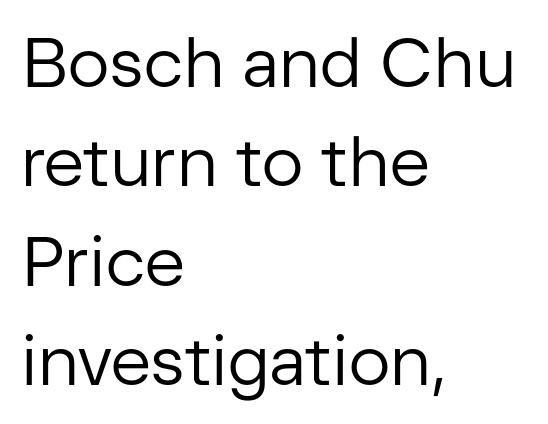
Q: Is the text bold? A: No.
Q: Is the text italic (slanted)? A: No, it is upright.
Q: Is the typeface a serif or a sans-serif typeface? A: Sans-serif.
Q: Is the text underlined? A: No.
Q: How is the paragraph aligned? A: Left-aligned.
Q: Is the spacing between letters normal or unusually wide? A: Normal.
Q: Is the spacing between lines tight, normal or loose? A: Normal.
Q: Width (condensed, normal, or wide)? A: Normal.
Q: Stroke contrast? A: Low.
Q: x-height? A: Medium.
Q: Monospaced? A: No.
